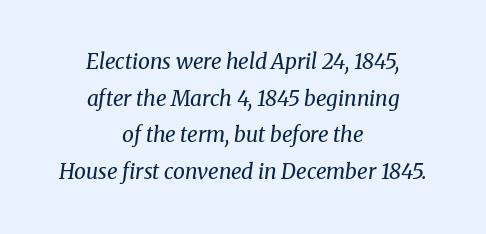
Q: Is the text bold? A: No.
Q: Is the text italic (slanted)? A: Yes, it leans right by about 8 degrees.
Q: Is the text underlined? A: No.
Q: How is the paragraph aligned? A: Centered.
Q: Is the spacing between letters normal or unusually wide? A: Normal.
